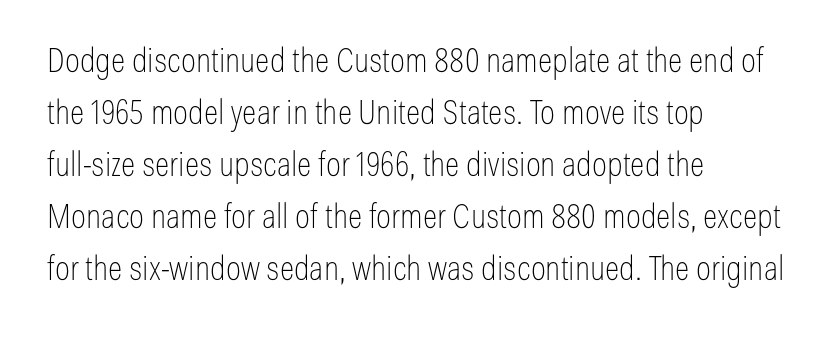
Q: Is the text bold? A: No.
Q: Is the text italic (slanted)? A: No, it is upright.
Q: Is the typeface a serif or a sans-serif typeface? A: Sans-serif.
Q: Is the text underlined? A: No.
Q: How is the paragraph aligned? A: Left-aligned.
Q: Is the spacing between letters normal or unusually wide? A: Normal.
Q: Is the spacing between lines tight, normal or loose? A: Normal.
Q: Width (condensed, normal, or wide)? A: Condensed.
Q: Stroke contrast? A: Low.
Q: x-height? A: Medium.
Q: Monospaced? A: No.
